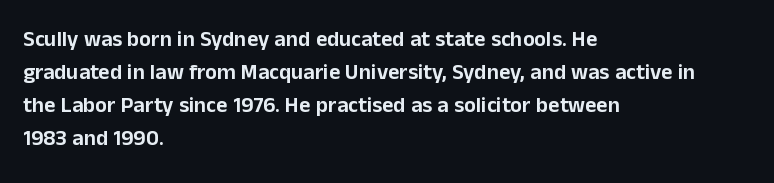
{"italic": "no", "underline": "no", "align": "left", "line_spacing": "normal", "line_spacing_ratio": 1.5, "letter_spacing": "normal", "letter_spacing_em": 0.0, "glyph_px": 22}
